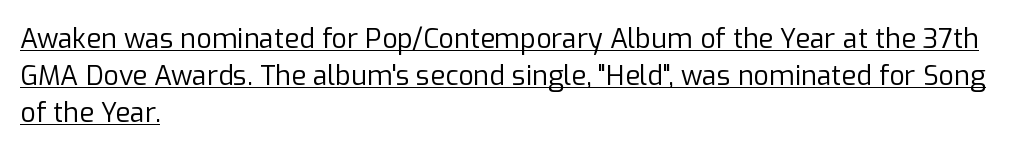
{"italic": "no", "bold": "no", "underline": "yes", "align": "left", "line_spacing": "normal", "line_spacing_ratio": 1.37, "letter_spacing": "normal", "letter_spacing_em": 0.0, "glyph_px": 27}
